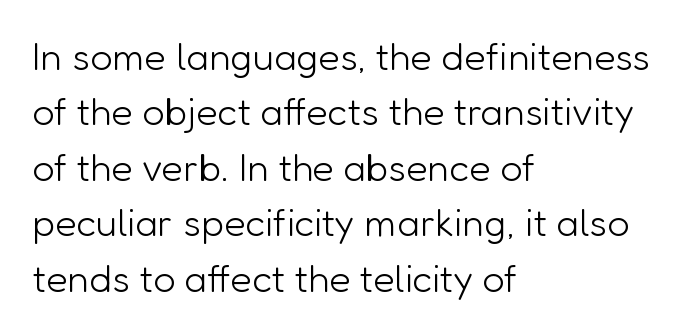
The image shows 39 px light sans-serif type, upright; set left-aligned, normal line spacing (1.42x), normal letter spacing, not underlined; low stroke contrast and a medium x-height.
